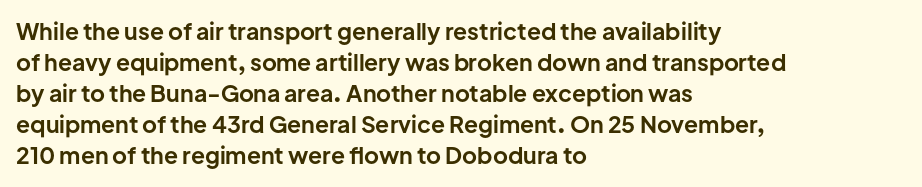
Caption: bold face, heavy strokes. Compared with typical body copy, the letter spacing here is the same. Line starts are locked; line ends wander. The axis of the letterforms is exactly vertical.
